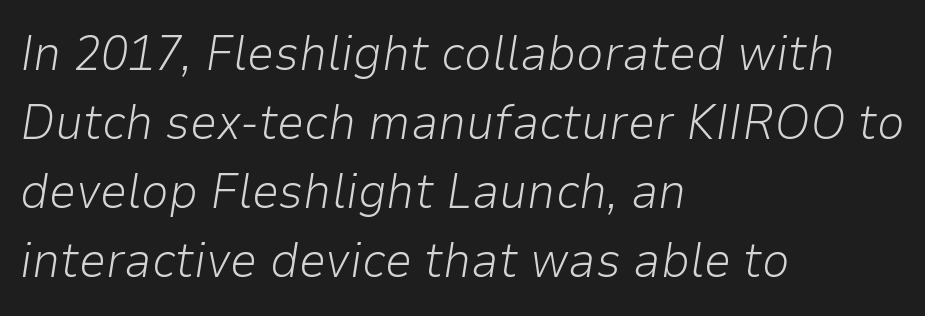
This rendering leaves character spacing at its baseline value. The zone under the glyphs is completely vacant. Quick note: italic. The weight tops out at a normal text grade.
